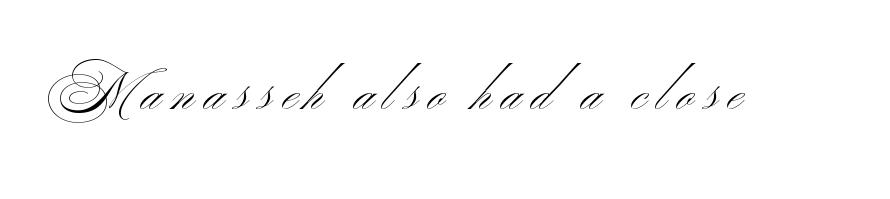
Varying glyph widths throughout — classic text-font behaviour. Regarding serifs, this sample does without them. The font sits on the lighter half of the weight spectrum, regular included. The foot of each line stays bare and open. Substantial extra tracking has been applied to these lines.
